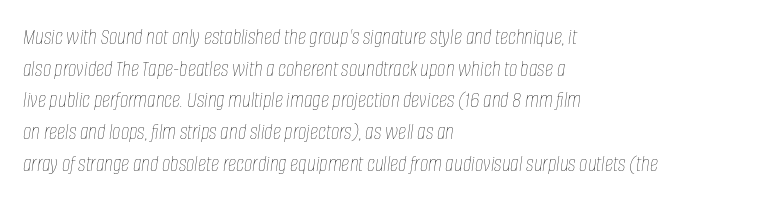
{"italic": "yes", "lean": "right", "slant_degrees": 8, "bold": "no", "underline": "no", "align": "left", "line_spacing": "normal", "line_spacing_ratio": 1.38, "letter_spacing": "normal", "letter_spacing_em": 0.0, "glyph_px": 23}
